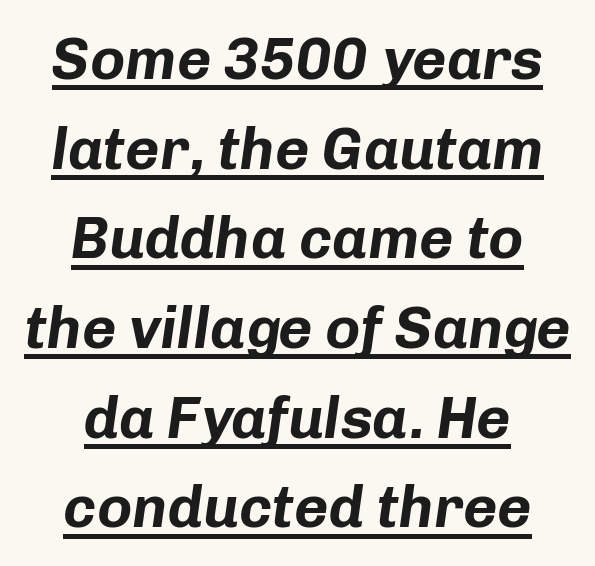
The typesetting leans heavy: a genuine bold. Spacing between characters is what you'd get straight out of the box. Caption: multi-line text, centered on the measure. The passage shown is underscored from start to finish.
